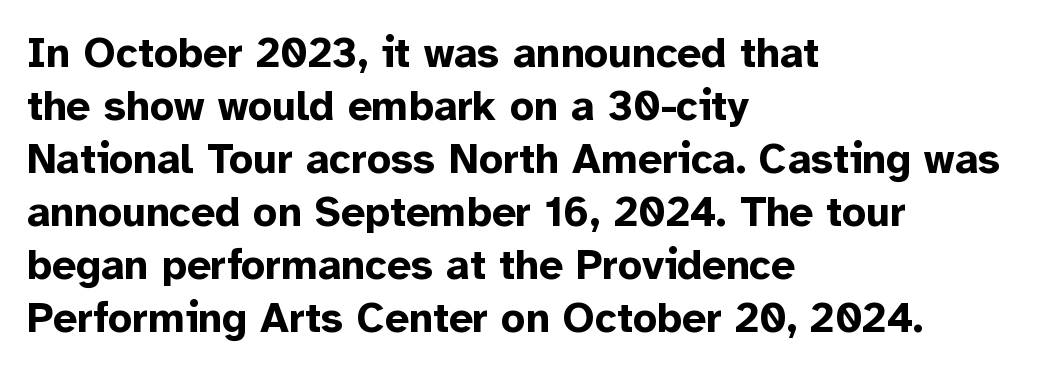
The image shows 42 px bold sans-serif type, upright; set left-aligned, normal line spacing (1.26x), normal letter spacing, not underlined; low stroke contrast and a medium x-height.
